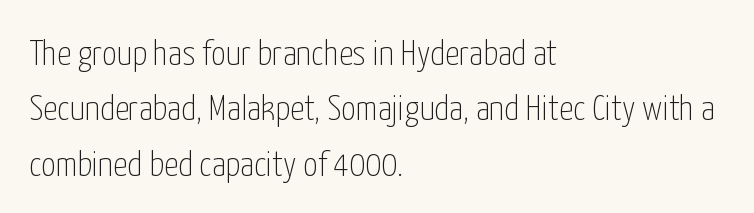
Q: Is the text bold? A: No.
Q: Is the text italic (slanted)? A: No, it is upright.
Q: Is the typeface a serif or a sans-serif typeface? A: Sans-serif.
Q: Is the text underlined? A: No.
Q: How is the paragraph aligned? A: Left-aligned.
Q: Is the spacing between letters normal or unusually wide? A: Normal.
Q: Is the spacing between lines tight, normal or loose? A: Normal.
Q: Width (condensed, normal, or wide)? A: Condensed.
Q: Stroke contrast? A: Low.
Q: x-height? A: Medium.
Q: Monospaced? A: No.
